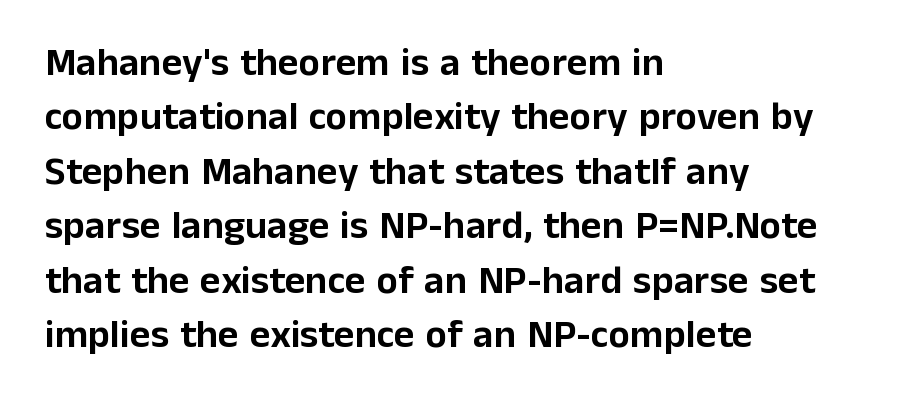
{"serif": "no", "italic": "no", "width": "normal", "stroke_contrast": "low", "x_height": "medium", "monospaced": "no", "underline": "no", "align": "left", "line_spacing": "normal", "line_spacing_ratio": 1.36, "letter_spacing": "normal", "letter_spacing_em": 0.0, "glyph_px": 40}
